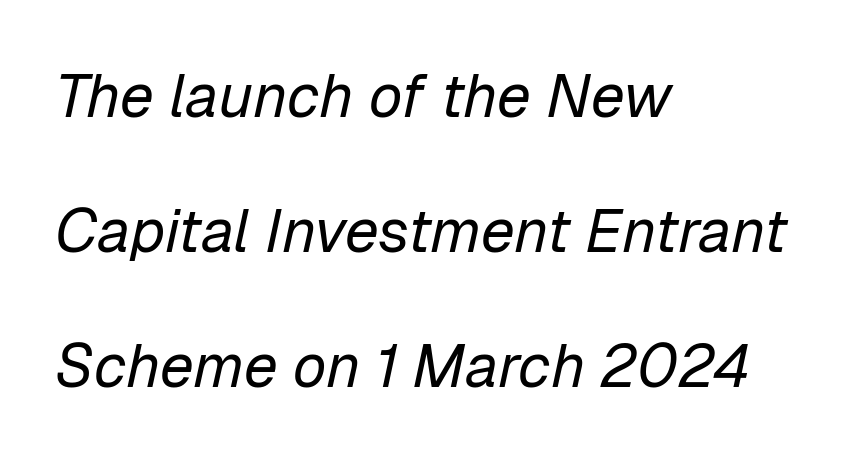
Each letter keeps its own natural width here, so spacing adapts to shape. Underline: absent. Notice how the passage keeps a crisp vertical edge on the left only. Characters are canted at an angle relative to the baseline's perpendicular. This block would shrink considerably if given ordinary leading; it's expanded now. The tracking reads as untouched default to a designer's eye.
